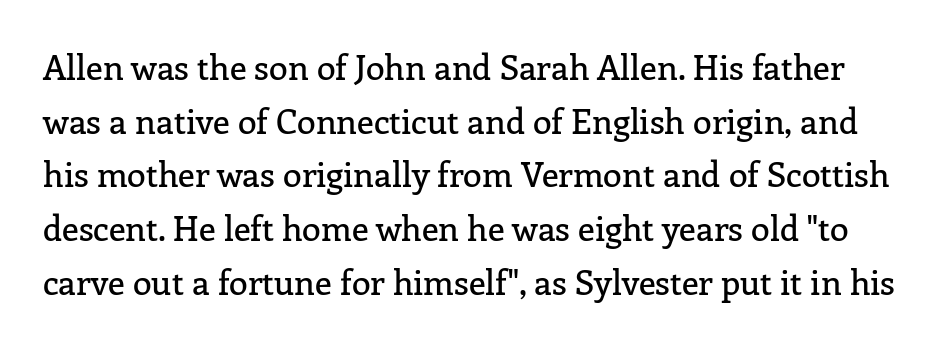
The image shows 34 px serif type, upright; set normal line spacing (1.58x), normal letter spacing, not underlined; low stroke contrast and a medium x-height.
